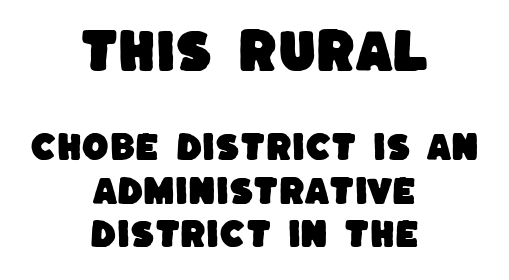
Q: Is the typeface a serif or a sans-serif typeface? A: Sans-serif.
Q: Is the text underlined? A: No.
Q: How is the paragraph aligned? A: Centered.
Q: Is the spacing between letters normal or unusually wide? A: Normal.
Q: Is the spacing between lines tight, normal or loose? A: Normal.
Q: Which block of text is set in a larger size, the first (top) or the second (bottom)? A: The first (top) one.
Q: Width (condensed, normal, or wide)? A: Normal.
Q: Stroke contrast? A: Low.
Q: x-height? A: Large.
Q: Monospaced? A: No.
